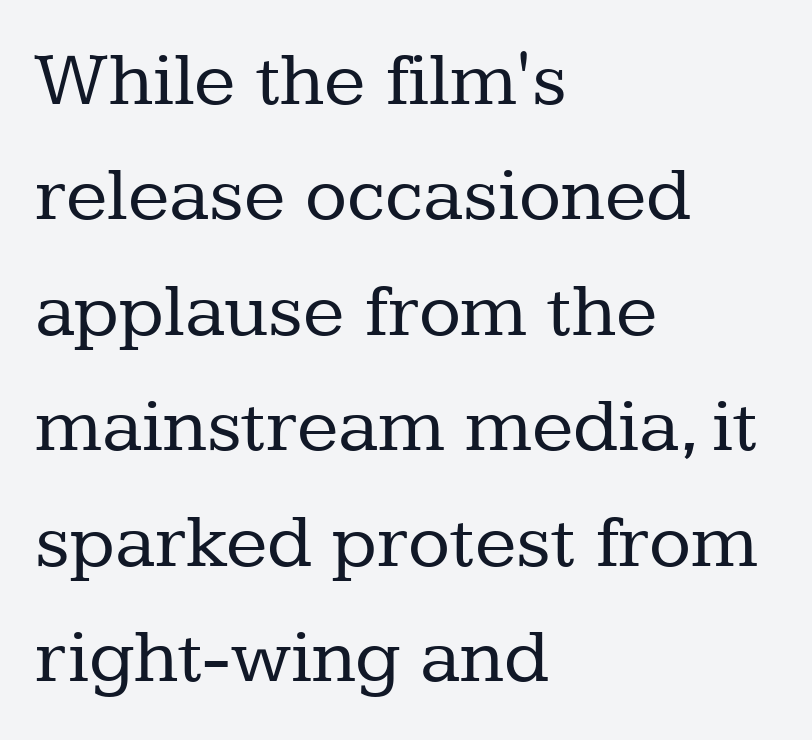
{"serif": "yes", "italic": "no", "bold": "no", "weight": "regular", "width": "normal", "stroke_contrast": "low", "x_height": "medium", "monospaced": "no", "underline": "no", "align": "left", "line_spacing": "normal", "line_spacing_ratio": 1.5, "letter_spacing": "normal", "letter_spacing_em": 0.0, "glyph_px": 77}
